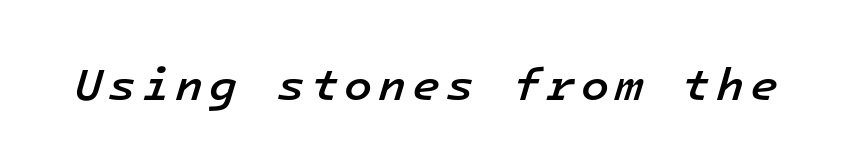
Q: Is the text bold? A: Semi-bold.
Q: Is the text italic (slanted)? A: Yes, it leans right by about 16 degrees.
Q: Is the text underlined? A: No.
Q: Width (condensed, normal, or wide)? A: Normal.
Q: Stroke contrast? A: Low.
Q: x-height? A: Medium.
Q: Monospaced? A: Yes.
